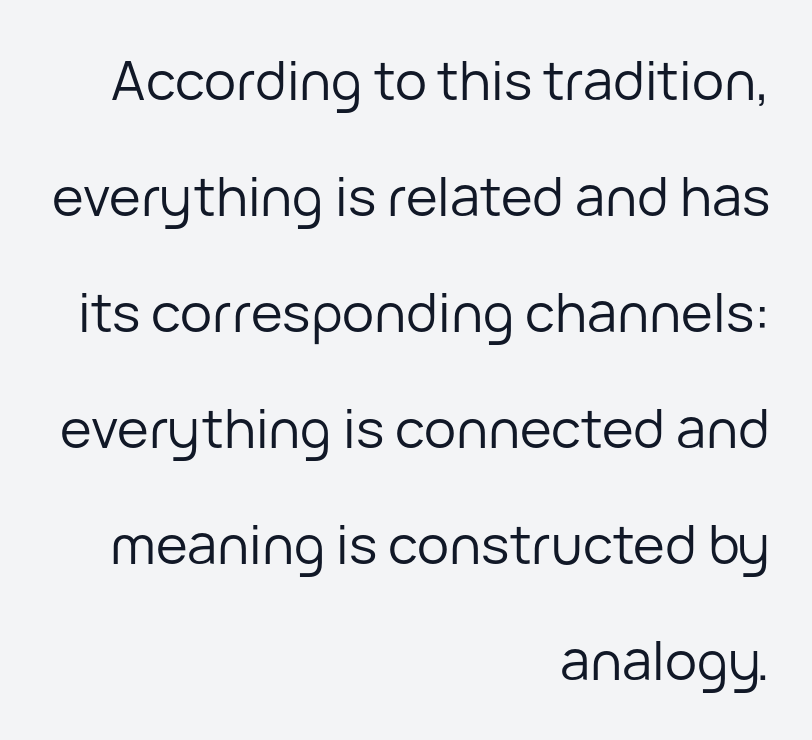
The image shows 54 px regular-weight sans-serif type, upright; set right-aligned, loose line spacing (2.15x), normal letter spacing, not underlined; low stroke contrast and a medium x-height.
